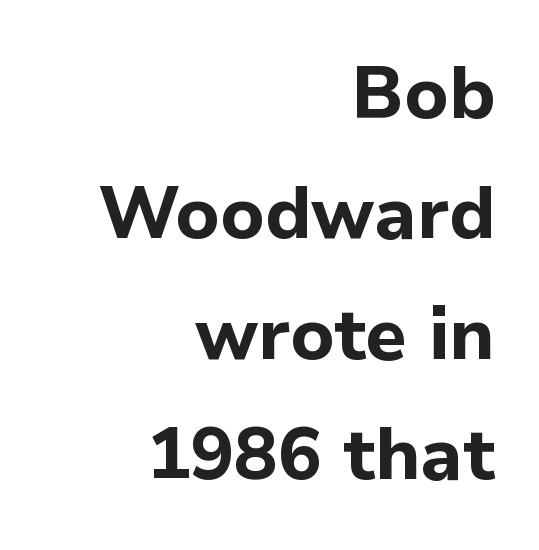
Q: Is the text bold? A: Yes.
Q: Is the text italic (slanted)? A: No, it is upright.
Q: Is the typeface a serif or a sans-serif typeface? A: Sans-serif.
Q: Is the text underlined? A: No.
Q: How is the paragraph aligned? A: Right-aligned.
Q: Is the spacing between letters normal or unusually wide? A: Normal.
Q: Is the spacing between lines tight, normal or loose? A: Normal.
Q: Width (condensed, normal, or wide)? A: Normal.
Q: Stroke contrast? A: Low.
Q: x-height? A: Medium.
Q: Monospaced? A: No.
